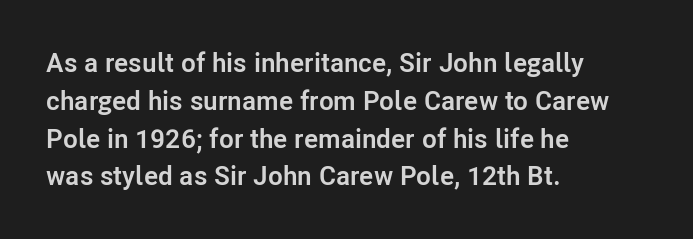
{"italic": "no", "bold": "yes", "underline": "no", "align": "left", "line_spacing": "normal", "line_spacing_ratio": 1.4, "letter_spacing": "normal", "letter_spacing_em": 0.0, "glyph_px": 27}
